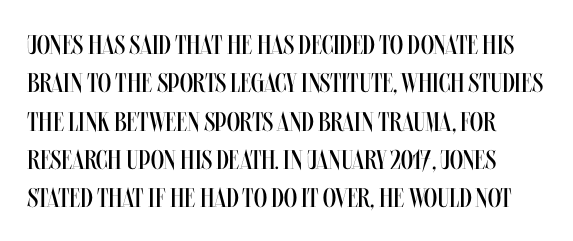
Q: Is the text bold? A: No.
Q: Is the text italic (slanted)? A: No, it is upright.
Q: Is the text underlined? A: No.
Q: Is the spacing between letters normal or unusually wide? A: Normal.
Q: Is the spacing between lines tight, normal or loose? A: Normal.
